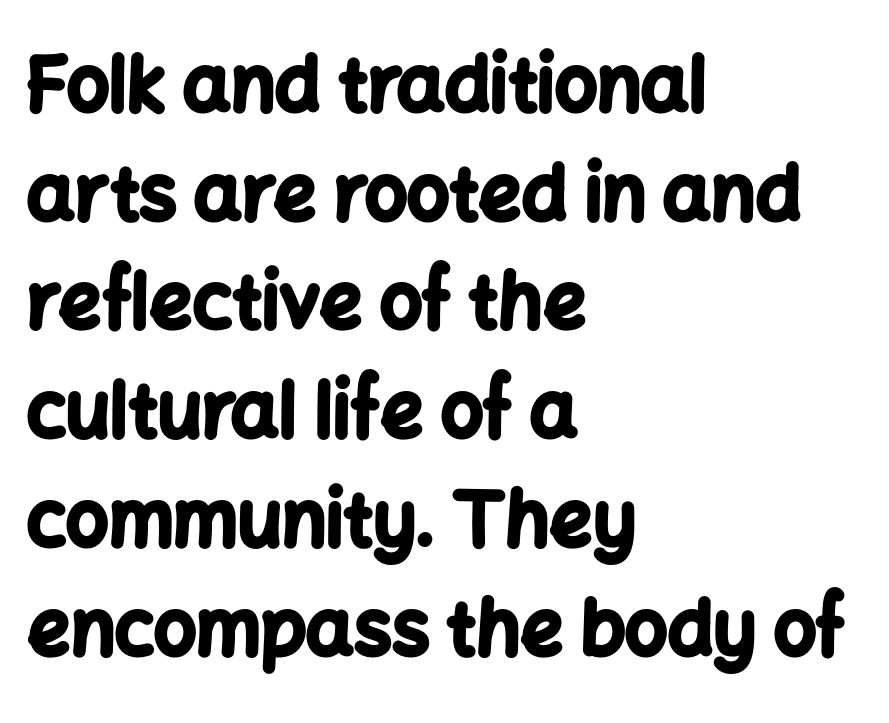
The image shows 75 px bold sans-serif type, upright; set left-aligned, normal line spacing (1.45x), normal letter spacing, not underlined; low stroke contrast and a medium x-height.
